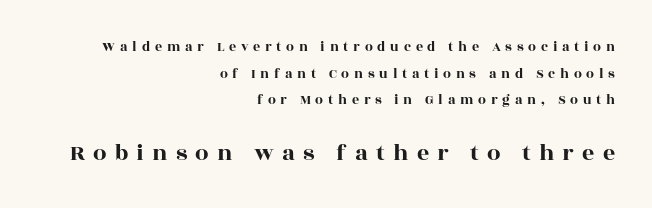
Every row of glyphs terminates at an identical x-position on the right. Loosely led — the rows are spread out. The axis of the letterforms is exactly vertical. Only glyphs here, with clear space below each row. Caption: upper text group reduced, lower text group enlarged.
